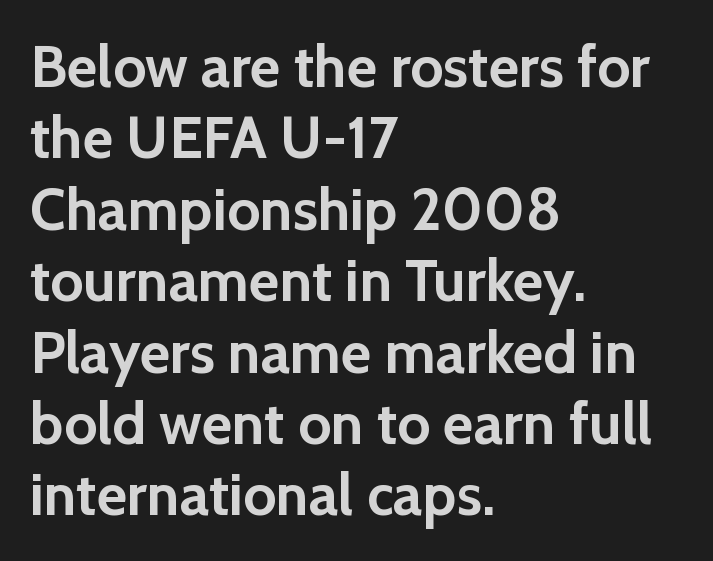
The image shows 59 px semibold sans-serif type, upright; set left-aligned, line spacing 1.21x, normal letter spacing, not underlined; a medium x-height.
